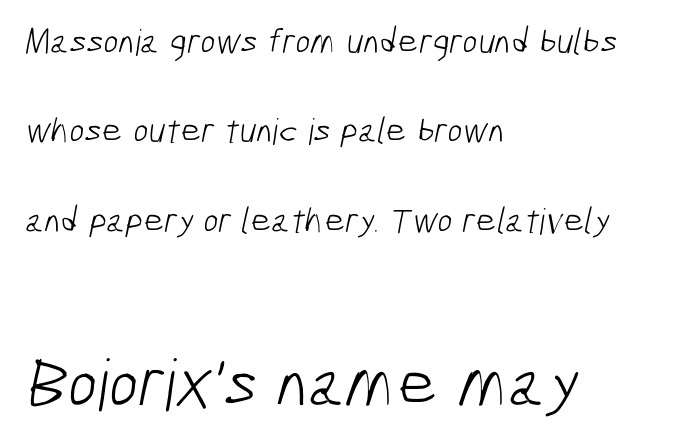
Q: Is the text bold? A: No.
Q: Is the typeface a serif or a sans-serif typeface? A: Sans-serif.
Q: Is the text underlined? A: No.
Q: How is the paragraph aligned? A: Left-aligned.
Q: Is the spacing between letters normal or unusually wide? A: Normal.
Q: Is the spacing between lines tight, normal or loose? A: Loose.
Q: Which block of text is set in a larger size, the first (top) or the second (bottom)? A: The second (bottom) one.
Q: Width (condensed, normal, or wide)? A: Condensed.
Q: Stroke contrast? A: Low.
Q: x-height? A: Medium.
Q: Monospaced? A: No.
